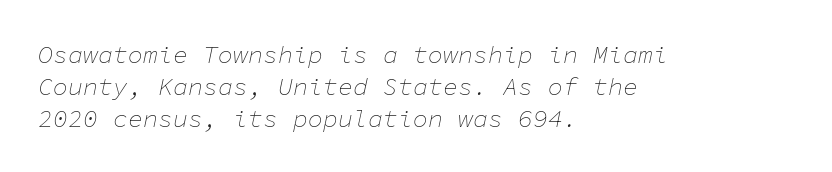
These lines are set flush left with a ragged right edge. Italic? Definitely — the glyphs are oblique. Plain, unruled lines of type. Normally led — the rows are evenly, conventionally spaced.
